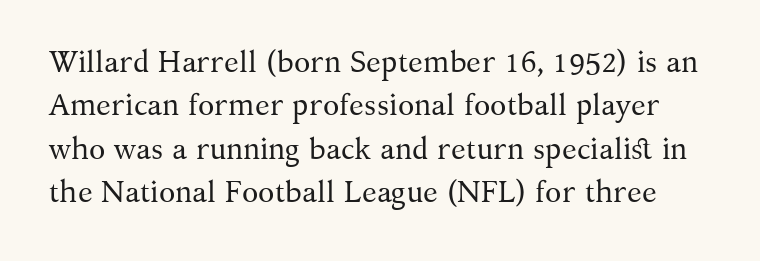
The image shows 30 px regular-weight serif type, upright; set normal line spacing (1.45x), normal letter spacing, not underlined; medium stroke contrast and a medium x-height.
